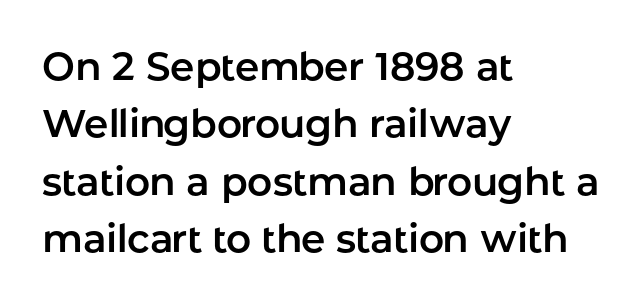
Unlike a traditional serif, this face leaves its strokes unadorned. Does the lettering tilt? It doesn't — this is upright. Is the block centered? No — it sits flush against the left margin. The foot of each line stays bare and open. Reading down the column, the eye jumps a familiar distance to each next line. Tracking value appears to be zero — textbook default spacing.
